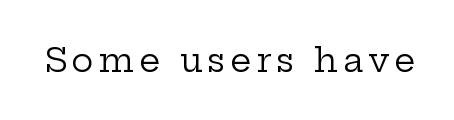
Q: Is the text bold? A: No.
Q: Is the text italic (slanted)? A: No, it is upright.
Q: Is the typeface a serif or a sans-serif typeface? A: Serif.
Q: Is the text underlined? A: No.
Q: Width (condensed, normal, or wide)? A: Wide.
Q: Stroke contrast? A: Low.
Q: x-height? A: Medium.
Q: Monospaced? A: No.
